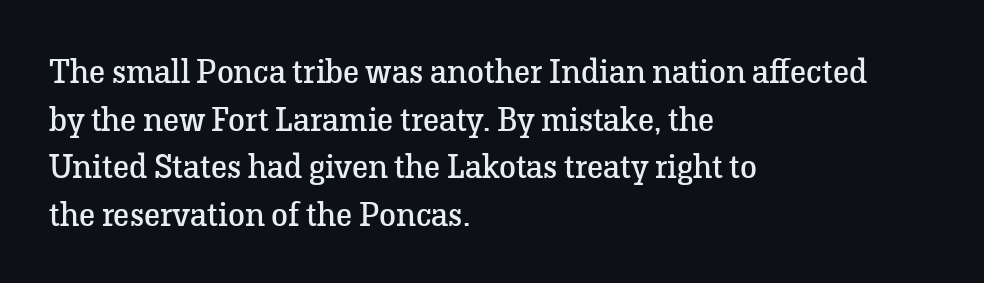
The glyphs are unaccompanied by any horizontal stroke below them. Heaviness? Minimal to ordinary, like unemphasized prose. Left-aligned paragraph, ragged on the right. Varying glyph widths throughout — classic text-font behaviour.
